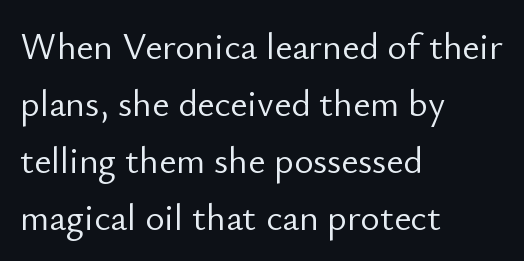
The image shows 37 px light sans-serif type, upright; set left-aligned, normal line spacing (1.54x), normal letter spacing, not underlined; low stroke contrast and a small x-height.
